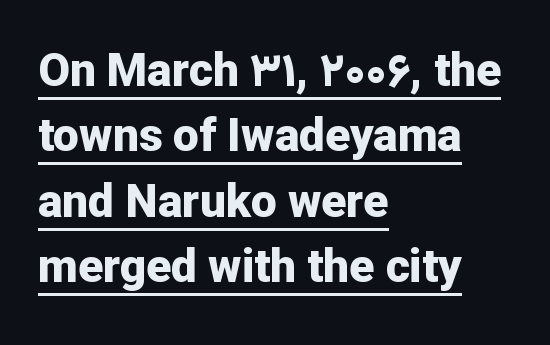
The image shows 46 px bold sans-serif type, upright; set left-aligned, normal line spacing (1.42x), normal letter spacing, underlined; low stroke contrast and a medium x-height.
